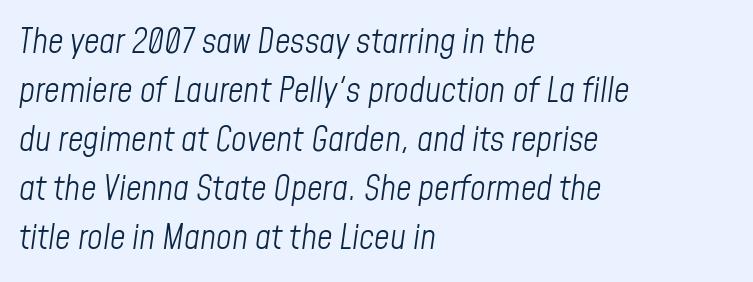
Q: Is the text bold? A: No.
Q: Is the text italic (slanted)? A: Yes, it leans right by about 8 degrees.
Q: Is the text underlined? A: No.
Q: How is the paragraph aligned? A: Left-aligned.
Q: Is the spacing between letters normal or unusually wide? A: Normal.
Q: Is the spacing between lines tight, normal or loose? A: Normal.
Q: Width (condensed, normal, or wide)? A: Condensed.
Q: Stroke contrast? A: Low.
Q: x-height? A: Medium.
Q: Monospaced? A: No.
